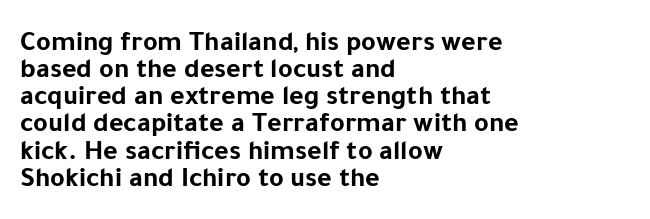
A typesetter would call this leading minimal, almost set solid. The typesetter chose a ragged-right arrangement here. A roman cut, with each character standing at attention. The letters advance in unequal steps, a hallmark of proportional type. Its strokes are broad and dark, the hallmark of bold type. Spacing between characters is what you'd get straight out of the box.
